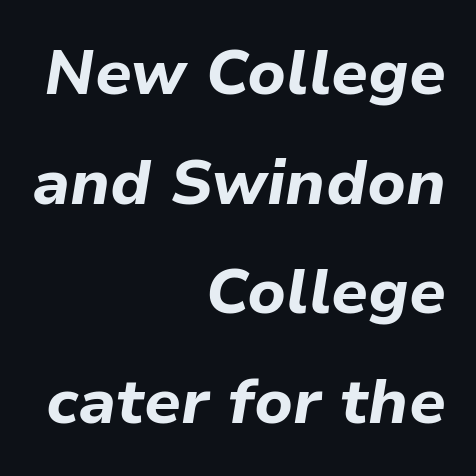
Glyph-to-glyph distance matches everyday printed text. An italicized treatment has been applied to the whole sample. Think of a printed novel: that variable character pitch is what you see here. These lines are set flush right with a ragged left edge. Strokes here are thick enough to call this a true bold. Has an underline been added? It has not.
